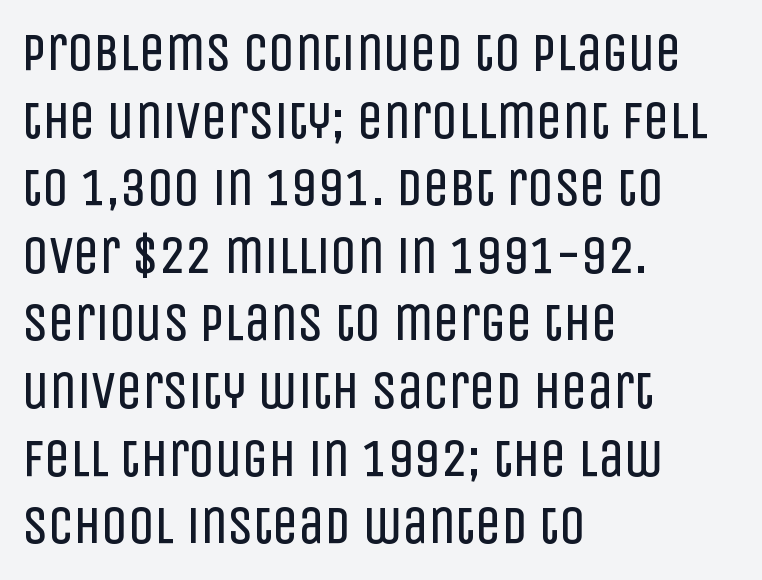
The image shows 52 px regular-weight, condensed sans-serif type, upright; set left-aligned, normal line spacing (1.3x), normal letter spacing, not underlined; low stroke contrast and a large x-height.
